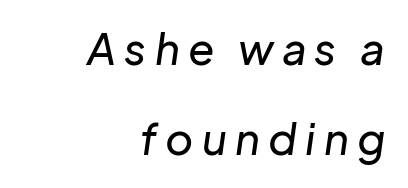
Is the type slanted? Yes — the strokes lean at a clear angle. A typesetter would call this proportional, since set widths differ per character. The passage shown stacks its lines with a broad gap. Descender tails drop into unmarked territory.
